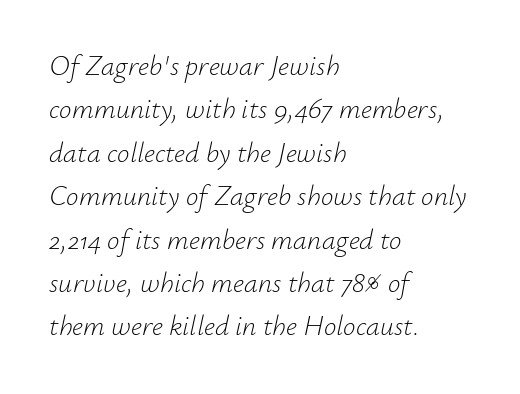
{"italic": "yes", "lean": "right", "slant_degrees": 12, "bold": "no", "weight": "light", "width": "normal", "stroke_contrast": "low", "x_height": "small", "monospaced": "no", "underline": "no", "align": "left", "line_spacing": "normal", "line_spacing_ratio": 1.55, "letter_spacing": "normal", "letter_spacing_em": 0.0, "glyph_px": 28}
